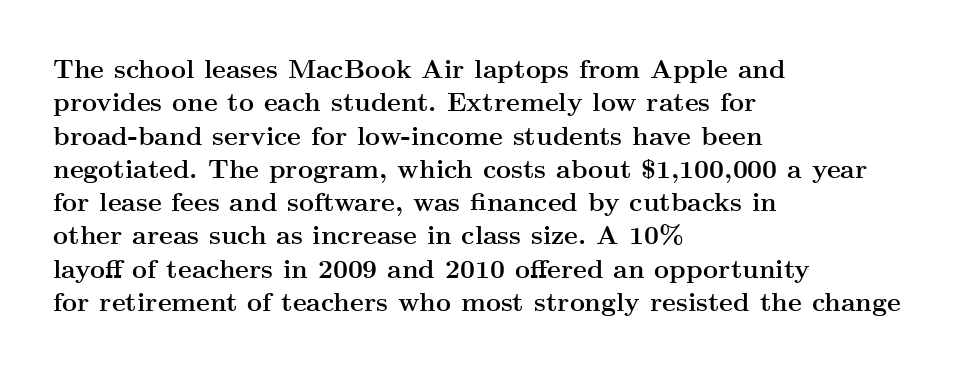
The image shows 26 px bold type, upright; set left-aligned, normal line spacing (1.28x), normal letter spacing, not underlined.
